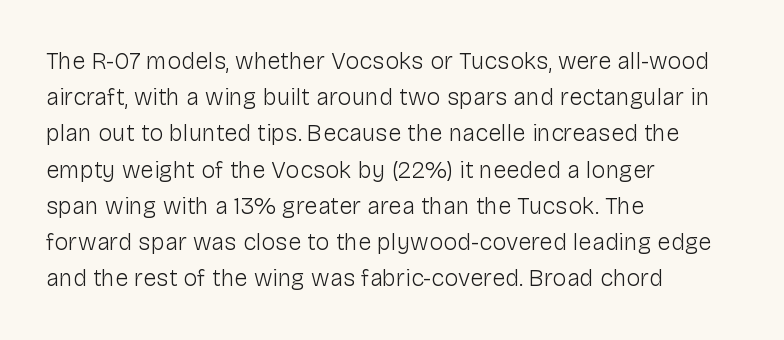
Default kerning and tracking; the words read as compact shapes. Tall strokes in this sample are plumb rather than angled. This rendering uses left alignment, leaving the right contour irregular. Students, observe: this is what conventionally led text looks like. Each stroke keeps to a modest, everyday thickness or less. Honestly, there is no underline to notice here at all.
